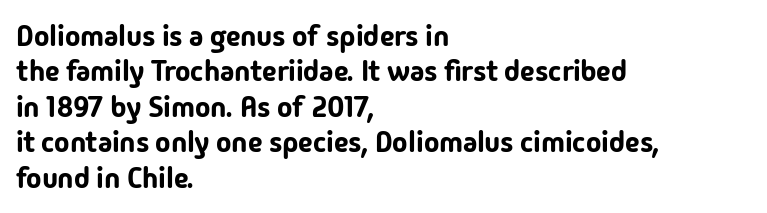
Q: Is the text italic (slanted)? A: No, it is upright.
Q: Is the typeface a serif or a sans-serif typeface? A: Sans-serif.
Q: Is the text underlined? A: No.
Q: How is the paragraph aligned? A: Left-aligned.
Q: Is the spacing between letters normal or unusually wide? A: Normal.
Q: Width (condensed, normal, or wide)? A: Normal.
Q: Stroke contrast? A: Low.
Q: x-height? A: Medium.
Q: Monospaced? A: No.
